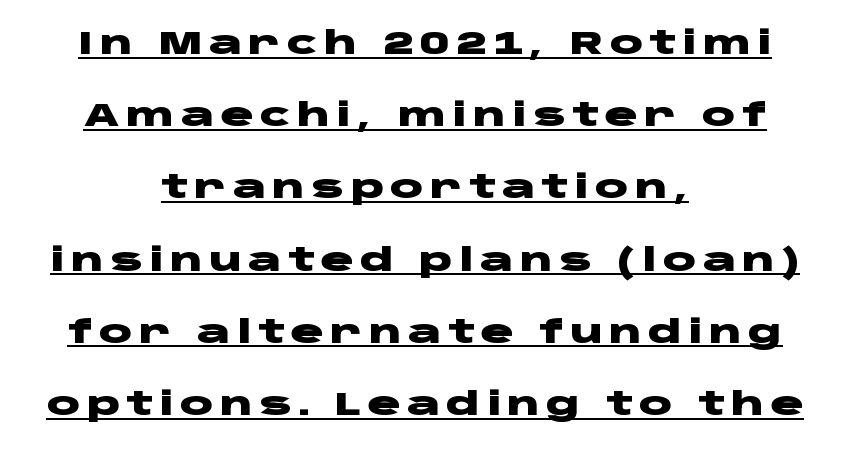
{"serif": "no", "italic": "no", "bold": "yes", "weight": "heavy", "width": "wide", "stroke_contrast": "low", "x_height": "large", "monospaced": "no", "underline": "yes", "align": "center", "line_spacing": "loose", "line_spacing_ratio": 2.33, "letter_spacing": "wide", "letter_spacing_em": 0.2, "glyph_px": 31}
